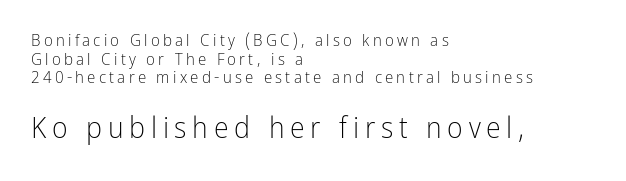
Q: Is the text bold? A: No.
Q: Is the text italic (slanted)? A: No, it is upright.
Q: Is the typeface a serif or a sans-serif typeface? A: Sans-serif.
Q: Is the text underlined? A: No.
Q: How is the paragraph aligned? A: Left-aligned.
Q: Is the spacing between lines tight, normal or loose? A: Tight.
Q: Which block of text is set in a larger size, the first (top) or the second (bottom)? A: The second (bottom) one.
Q: Width (condensed, normal, or wide)? A: Condensed.
Q: Stroke contrast? A: Low.
Q: x-height? A: Medium.
Q: Monospaced? A: No.
